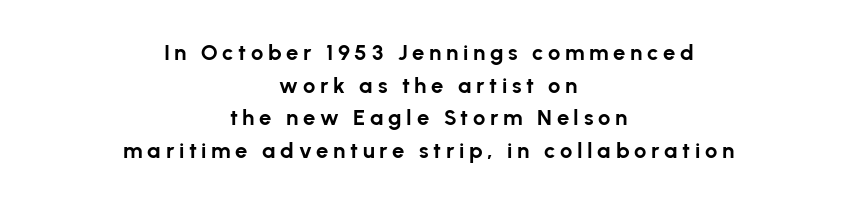
{"italic": "no", "bold": "yes", "underline": "no", "align": "center", "line_spacing": "normal", "line_spacing_ratio": 1.48, "letter_spacing": "wide", "letter_spacing_em": 0.21, "glyph_px": 22}
